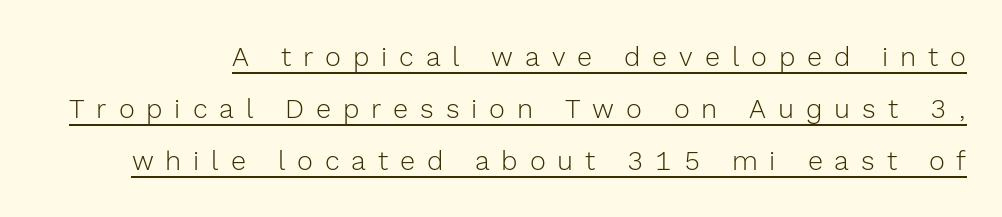
{"italic": "no", "bold": "no", "underline": "yes", "line_spacing": "loose", "line_spacing_ratio": 1.93, "letter_spacing": "wide", "letter_spacing_em": 0.44, "glyph_px": 27}
